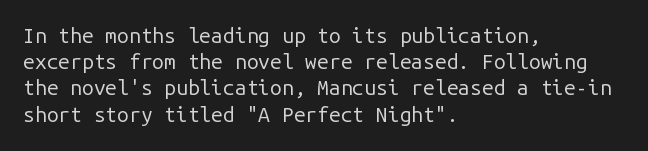
{"italic": "no", "bold": "no", "underline": "no", "align": "left", "line_spacing": "normal", "line_spacing_ratio": 1.25, "letter_spacing": "normal", "letter_spacing_em": 0.0, "glyph_px": 21}
